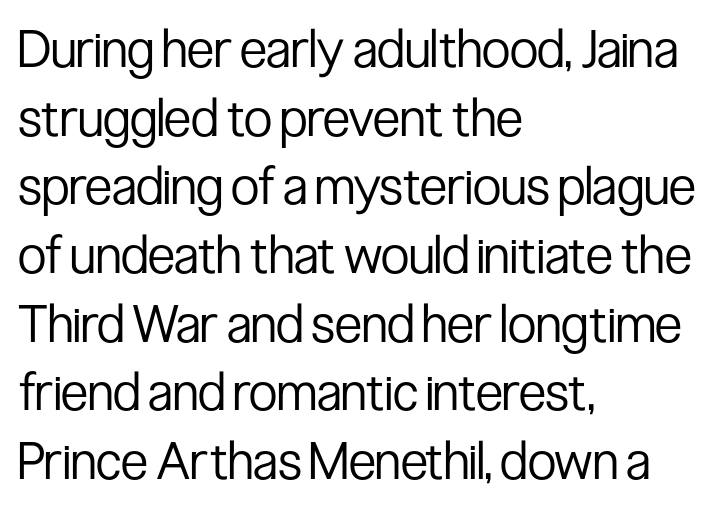
Glyph-to-glyph distance matches everyday printed text. Compared with a typical body face, this is equally light or lighter still. Characters remain perfectly vertical along every line. Note the varied advance widths — an 'i' is clearly narrower than an 'm'. The paragraph shown leans on its left margin. Type style note: lacks serifs.
